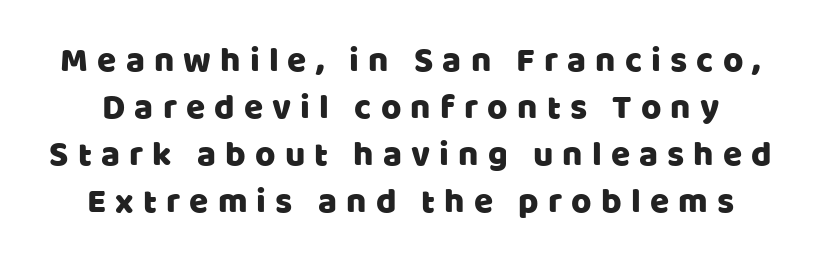
The image shows 35 px sans-serif type, upright; set normal line spacing (1.34x), unusually wide letter spacing (+0.26 em), not underlined; low stroke contrast and a large x-height.
